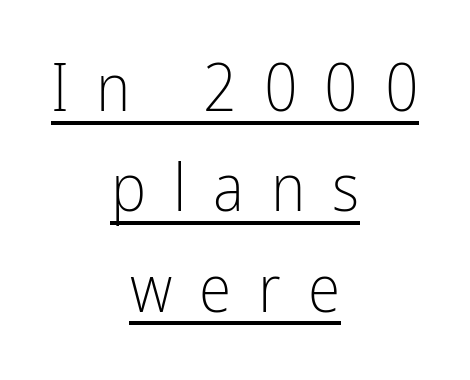
{"serif": "no", "italic": "no", "bold": "no", "weight": "light", "width": "condensed", "stroke_contrast": "low", "x_height": "medium", "monospaced": "no", "underline": "yes", "align": "center", "line_spacing": "normal", "line_spacing_ratio": 1.52, "letter_spacing": "wide", "letter_spacing_em": 0.41, "glyph_px": 66}
